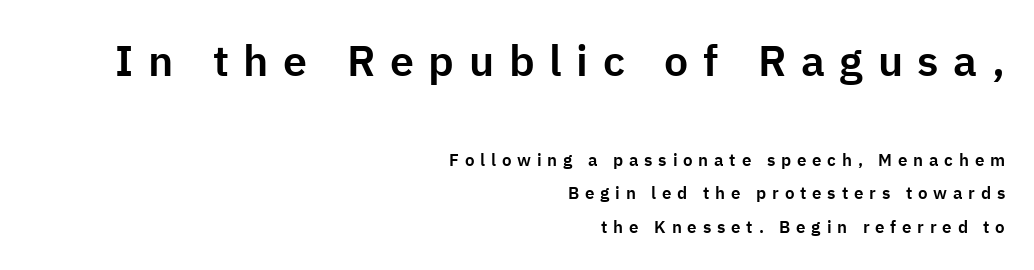
{"serif": "no", "italic": "no", "width": "normal", "stroke_contrast": "low", "x_height": "medium", "monospaced": "no", "underline": "no", "align": "right", "line_spacing": "loose", "line_spacing_ratio": 1.95, "letter_spacing": "wide", "letter_spacing_em": 0.34, "larger_block": "first", "size_ratio": 2.53, "glyph_px": 43}
